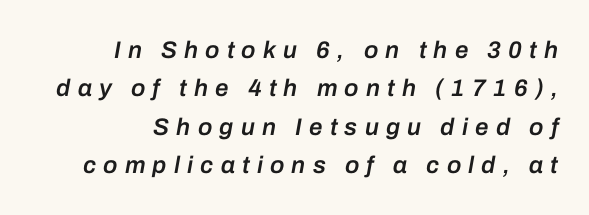
{"italic": "yes", "lean": "right", "slant_degrees": 10, "bold": "semi", "underline": "no", "align": "right", "line_spacing": "normal", "line_spacing_ratio": 1.6, "letter_spacing": "wide", "letter_spacing_em": 0.3, "glyph_px": 24}
